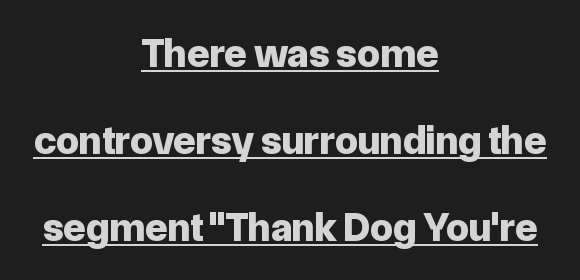
The letters are bold, with thick, heavy strokes. Typographically, this falls in the sans-serif category. Rendered with straight, roman letterforms. You could call the tracking neutral — neither tight nor loose.
